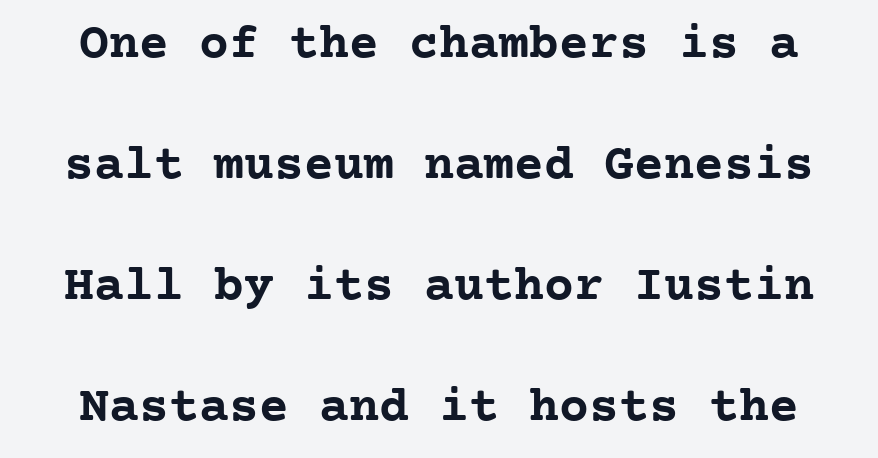
Q: Is the text bold? A: Yes.
Q: Is the text italic (slanted)? A: No, it is upright.
Q: Is the typeface a serif or a sans-serif typeface? A: Serif.
Q: Is the text underlined? A: No.
Q: Is the spacing between letters normal or unusually wide? A: Normal.
Q: Is the spacing between lines tight, normal or loose? A: Loose.
Q: Width (condensed, normal, or wide)? A: Normal.
Q: Stroke contrast? A: Low.
Q: x-height? A: Medium.
Q: Monospaced? A: Yes.
